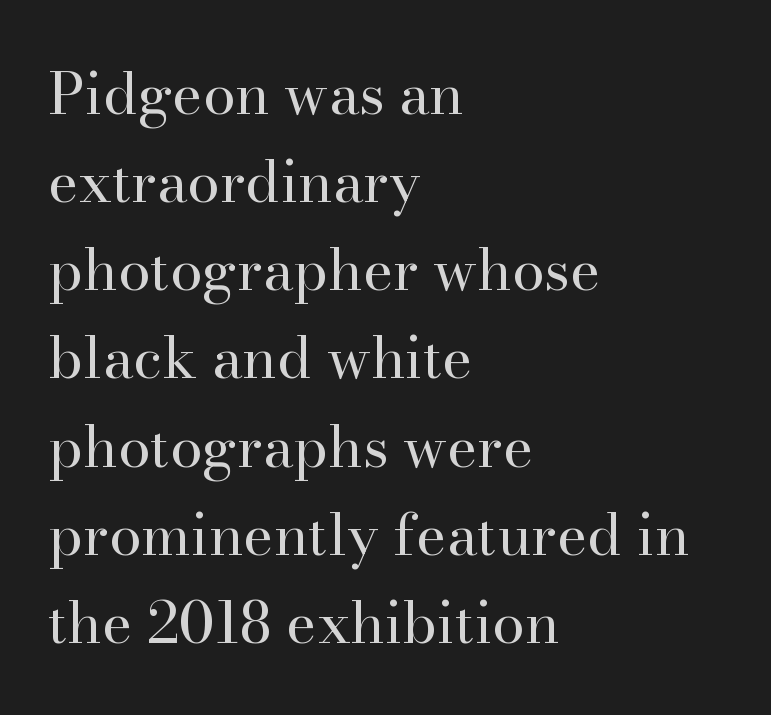
The image shows 58 px regular-weight serif type, upright; set left-aligned, normal line spacing (1.52x), normal letter spacing, not underlined; high stroke contrast and a small x-height.
